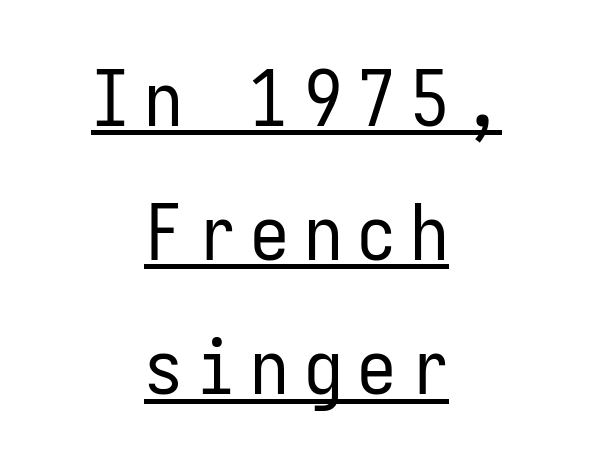
The image shows 78 px regular-weight, condensed sans-serif type, upright, monospaced; set centered, line spacing 1.72x, underlined; low stroke contrast and a medium x-height.
